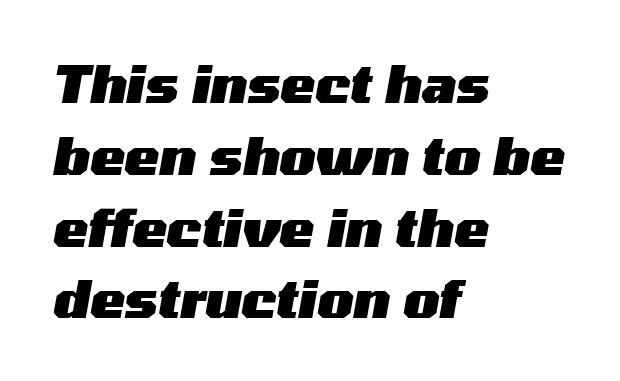
The image shows 52 px heavy, wide type, italic (leaning right); set left-aligned, normal line spacing (1.38x), normal letter spacing, not underlined; medium stroke contrast and a medium x-height.
